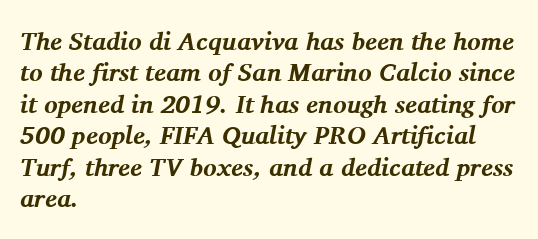
The image shows 25 px bold type, italic (leaning right); set left-aligned, normal line spacing (1.26x), normal letter spacing, not underlined.
